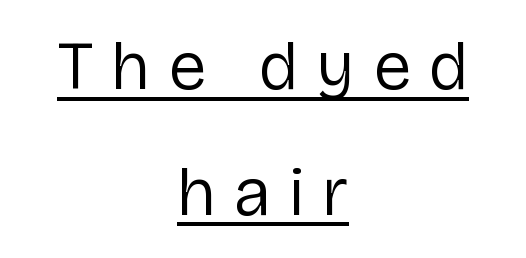
{"serif": "no", "italic": "no", "bold": "no", "weight": "regular", "width": "normal", "stroke_contrast": "low", "x_height": "medium", "monospaced": "no", "underline": "yes", "align": "center", "line_spacing_ratio": 1.82, "letter_spacing": "wide", "letter_spacing_em": 0.25, "glyph_px": 69}
